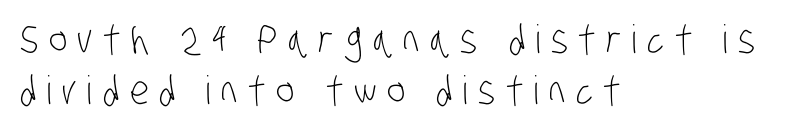
Q: Is the text bold? A: No.
Q: Is the typeface a serif or a sans-serif typeface? A: Sans-serif.
Q: Is the text underlined? A: No.
Q: How is the paragraph aligned? A: Left-aligned.
Q: Is the spacing between letters normal or unusually wide? A: Unusually wide.
Q: Is the spacing between lines tight, normal or loose? A: Normal.
Q: Width (condensed, normal, or wide)? A: Condensed.
Q: Stroke contrast? A: Low.
Q: x-height? A: Large.
Q: Monospaced? A: No.
